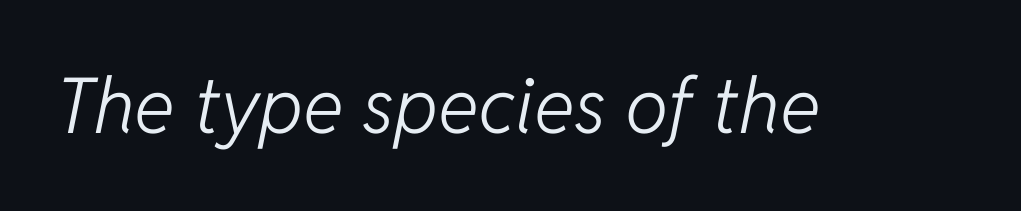
Q: Is the text bold? A: No.
Q: Is the text italic (slanted)? A: Yes, it leans right by about 11 degrees.
Q: Is the text underlined? A: No.
Q: Is the spacing between letters normal or unusually wide? A: Normal.
Q: Width (condensed, normal, or wide)? A: Normal.
Q: Stroke contrast? A: Low.
Q: x-height? A: Medium.
Q: Monospaced? A: No.
